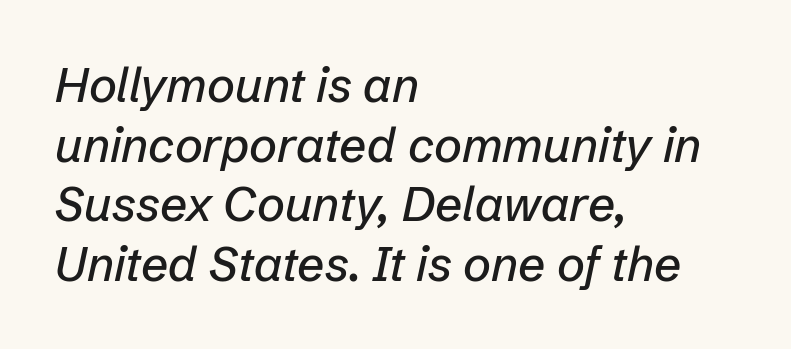
{"italic": "yes", "lean": "right", "slant_degrees": 12, "width": "normal", "stroke_contrast": "low", "x_height": "medium", "monospaced": "no", "underline": "no", "align": "left", "line_spacing_ratio": 1.24, "letter_spacing": "normal", "letter_spacing_em": 0.0, "glyph_px": 48}
